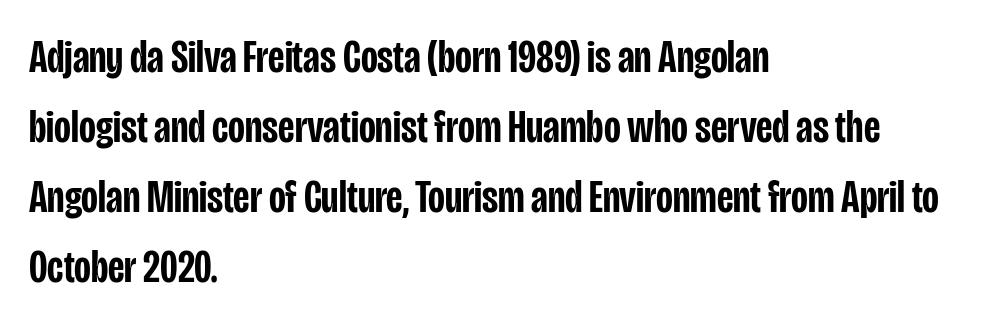
{"serif": "no", "italic": "no", "bold": "semi", "weight": "semibold", "width": "condensed", "stroke_contrast": "low", "x_height": "large", "monospaced": "no", "underline": "no", "align": "left", "line_spacing": "normal", "line_spacing_ratio": 1.52, "letter_spacing": "normal", "letter_spacing_em": 0.0, "glyph_px": 46}
